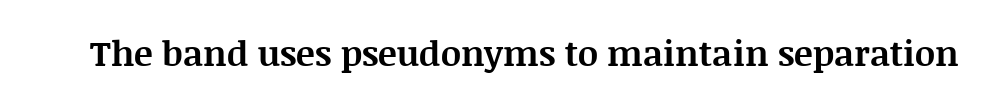
{"serif": "yes", "italic": "no", "bold": "yes", "weight": "bold", "width": "normal", "stroke_contrast": "medium", "x_height": "large", "monospaced": "no", "underline": "no", "letter_spacing": "normal", "letter_spacing_em": 0.0, "glyph_px": 35}
